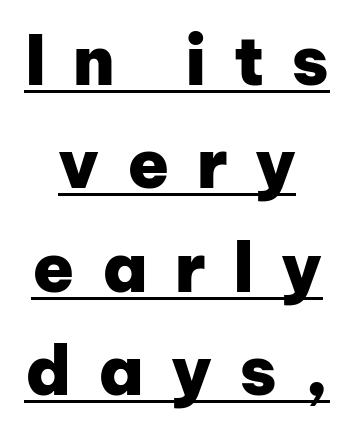
{"serif": "no", "italic": "no", "bold": "yes", "weight": "heavy", "width": "normal", "stroke_contrast": "low", "x_height": "medium", "monospaced": "no", "underline": "yes", "align": "center", "line_spacing": "normal", "line_spacing_ratio": 1.52, "letter_spacing": "wide", "letter_spacing_em": 0.4, "glyph_px": 68}
